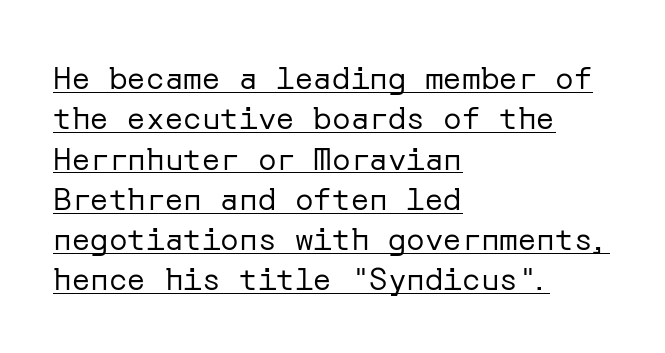
{"serif": "no", "italic": "no", "bold": "no", "weight": "regular", "width": "normal", "stroke_contrast": "low", "x_height": "medium", "underline": "yes", "align": "left", "line_spacing": "normal", "line_spacing_ratio": 1.3, "letter_spacing": "normal", "letter_spacing_em": 0.0, "glyph_px": 31}
